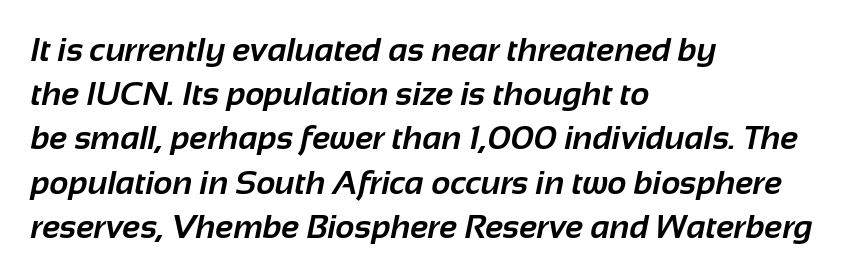
The image shows 33 px bold sans-serif type; set left-aligned, normal line spacing (1.34x), normal letter spacing, not underlined; low stroke contrast and a medium x-height.
